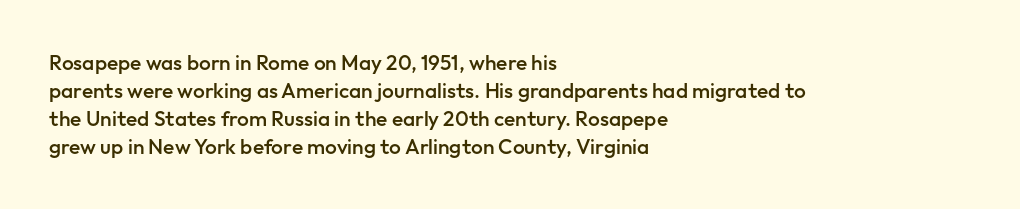
Q: Is the text bold? A: Semi-bold.
Q: Is the text italic (slanted)? A: No, it is upright.
Q: Is the text underlined? A: No.
Q: How is the paragraph aligned? A: Left-aligned.
Q: Is the spacing between letters normal or unusually wide? A: Normal.
Q: Is the spacing between lines tight, normal or loose? A: Normal.
